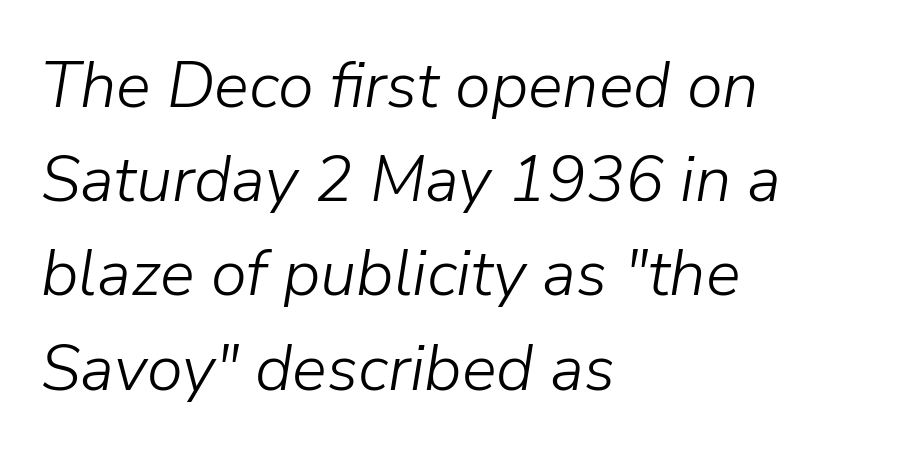
{"italic": "yes", "lean": "right", "slant_degrees": 9, "bold": "no", "weight": "light", "width": "normal", "stroke_contrast": "low", "x_height": "medium", "monospaced": "no", "underline": "no", "align": "left", "line_spacing": "normal", "line_spacing_ratio": 1.45, "letter_spacing": "normal", "letter_spacing_em": 0.0, "glyph_px": 65}
